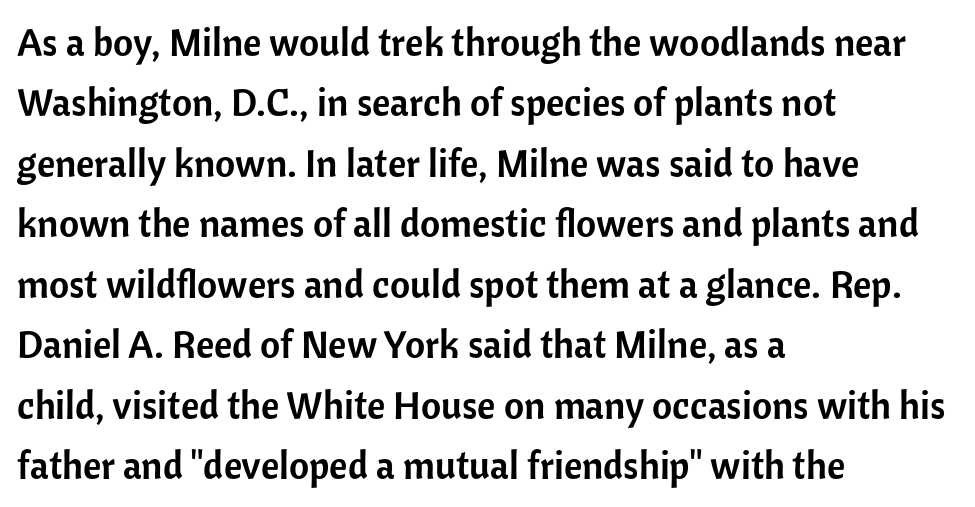
Q: Is the text italic (slanted)? A: No, it is upright.
Q: Is the typeface a serif or a sans-serif typeface? A: Sans-serif.
Q: Is the text underlined? A: No.
Q: How is the paragraph aligned? A: Left-aligned.
Q: Is the spacing between letters normal or unusually wide? A: Normal.
Q: Is the spacing between lines tight, normal or loose? A: Normal.
Q: Width (condensed, normal, or wide)? A: Normal.
Q: Stroke contrast? A: Low.
Q: x-height? A: Medium.
Q: Monospaced? A: No.
